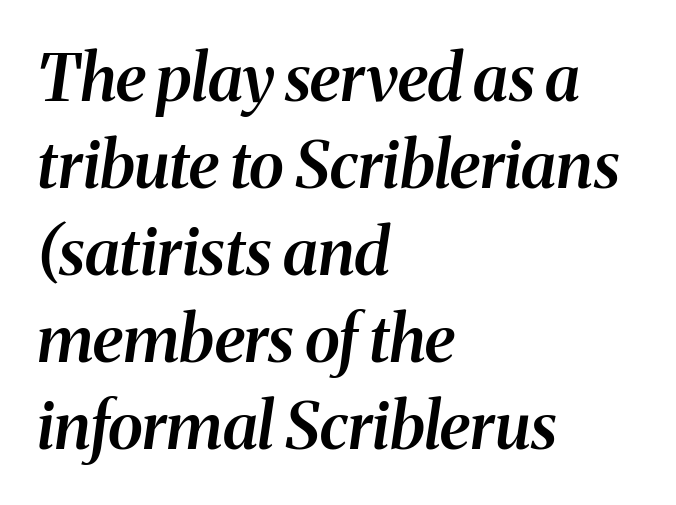
Q: Is the text bold? A: Semi-bold.
Q: Is the text italic (slanted)? A: Yes, it leans right by about 8 degrees.
Q: Is the typeface a serif or a sans-serif typeface? A: Serif.
Q: Is the text underlined? A: No.
Q: How is the paragraph aligned? A: Left-aligned.
Q: Is the spacing between letters normal or unusually wide? A: Normal.
Q: Is the spacing between lines tight, normal or loose? A: Normal.
Q: Width (condensed, normal, or wide)? A: Normal.
Q: Stroke contrast? A: Medium.
Q: x-height? A: Medium.
Q: Monospaced? A: No.
